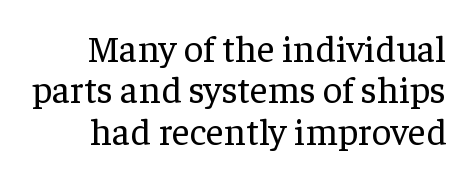
The image shows 38 px regular-weight serif type, upright; set right-aligned, tight line spacing (1.09x), normal letter spacing, not underlined; low stroke contrast and a medium x-height.
